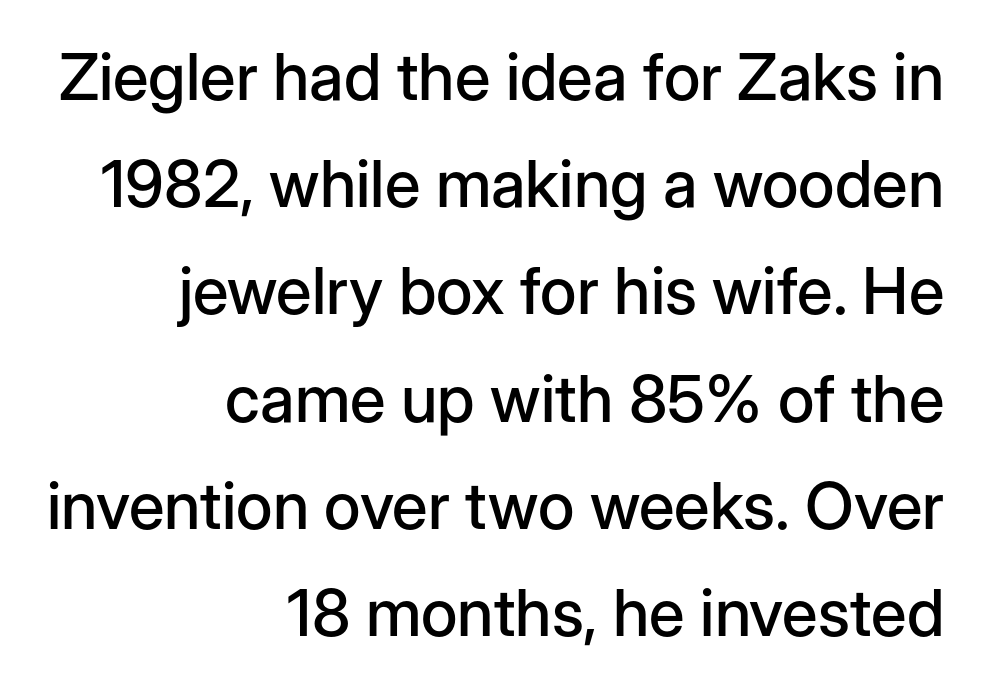
The image shows 65 px sans-serif type, upright; set right-aligned, normal line spacing (1.65x), normal letter spacing, not underlined; low stroke contrast and a medium x-height.
